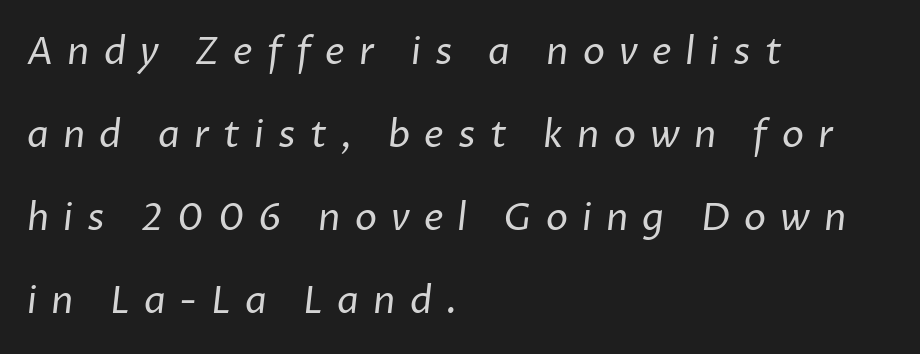
Heft: none added — not bold. These lines stand farther apart than default settings would place them. In terms of letterspacing, this is a distinctly airy, spread setting. Glance below the letters and you will spot only blank space. These lines are composed in type without serifs. Think of a printed novel: that variable character pitch is what you see here.
